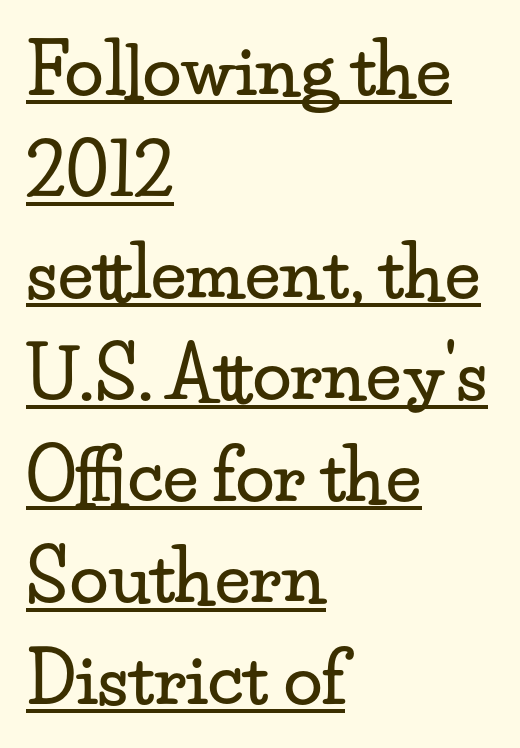
{"serif": "yes", "italic": "no", "width": "wide", "stroke_contrast": "low", "x_height": "small", "monospaced": "no", "underline": "yes", "align": "left", "line_spacing": "normal", "line_spacing_ratio": 1.45, "letter_spacing": "normal", "letter_spacing_em": 0.0, "glyph_px": 70}
